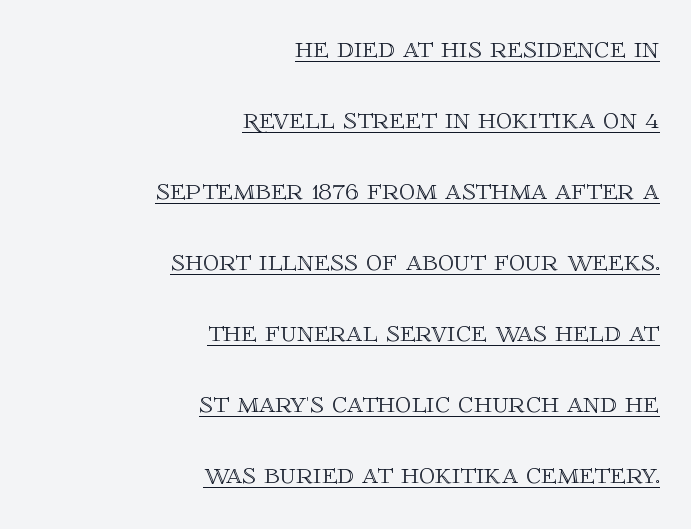
Q: Is the text italic (slanted)? A: No, it is upright.
Q: Is the text underlined? A: Yes.
Q: How is the paragraph aligned? A: Right-aligned.
Q: Is the spacing between letters normal or unusually wide? A: Normal.
Q: Is the spacing between lines tight, normal or loose? A: Loose.
Q: Width (condensed, normal, or wide)? A: Normal.
Q: x-height? A: Large.
Q: Monospaced? A: No.
